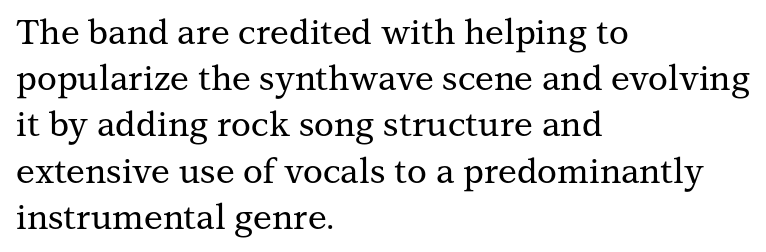
A bare baseline throughout the passage. Ascenders rise straight up at ninety degrees. If you measured baseline to baseline, you'd find a middling distance. Each letter keeps its own natural width here, so spacing adapts to shape.
